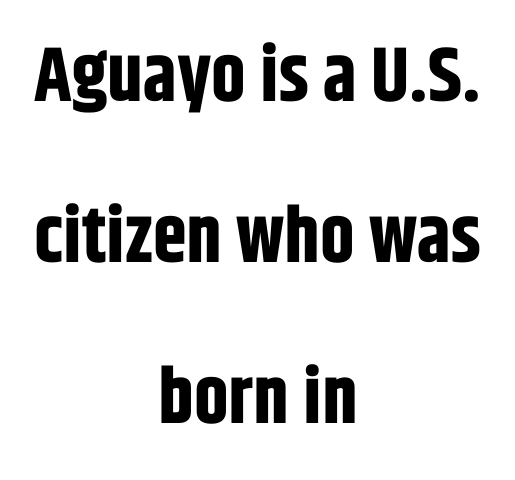
The line-height multiplier appears high, well above default. What kind of face is this? One without serifs — a sans. Beneath every word, the page is bare. No italicization has been applied; the sample stays upright.
